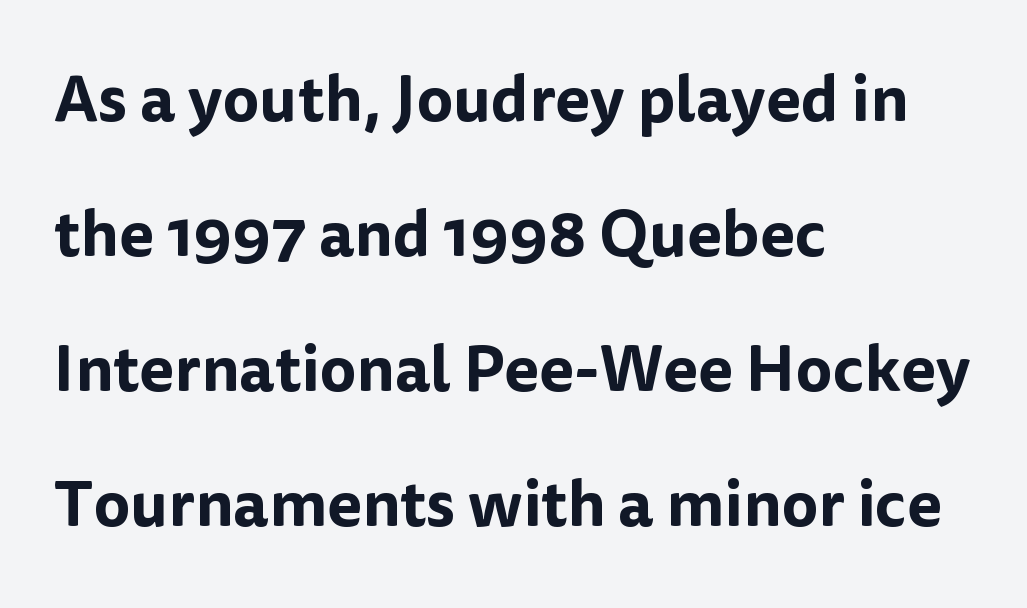
The image shows 64 px sans-serif type, upright; set left-aligned, loose line spacing (2.11x), normal letter spacing, not underlined; low stroke contrast and a medium x-height.
